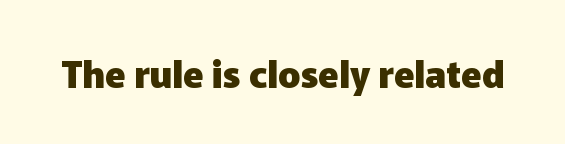
Q: Is the text bold? A: Yes.
Q: Is the text italic (slanted)? A: No, it is upright.
Q: Is the typeface a serif or a sans-serif typeface? A: Sans-serif.
Q: Is the text underlined? A: No.
Q: Is the spacing between letters normal or unusually wide? A: Normal.
Q: Width (condensed, normal, or wide)? A: Normal.
Q: Stroke contrast? A: Low.
Q: x-height? A: Medium.
Q: Monospaced? A: No.
